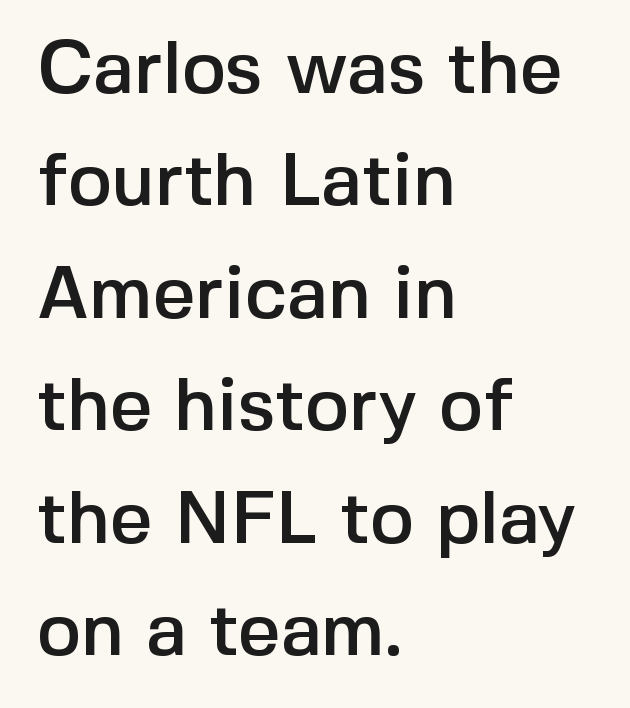
The image shows 74 px sans-serif type, upright; set left-aligned, normal line spacing (1.52x), normal letter spacing, not underlined; a medium x-height.
